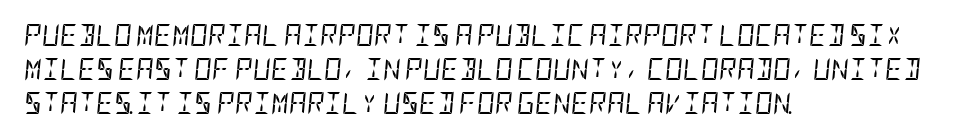
The image shows 22 px text type, italic (leaning right); set left-aligned, normal line spacing (1.54x), normal letter spacing, not underlined.
